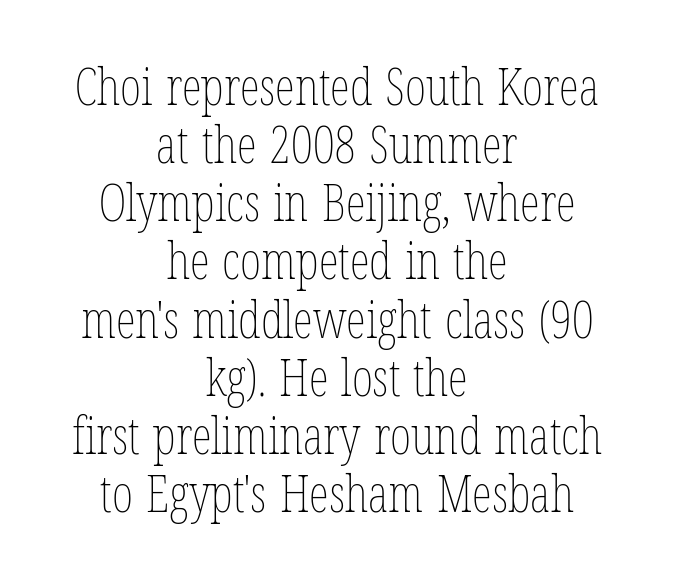
The foot of each line stays bare and open. On a weight scale, this lands at 450 or below. Designer's note — italics off, roman on. Inter-character spacing is left at the font's built-in metrics.
